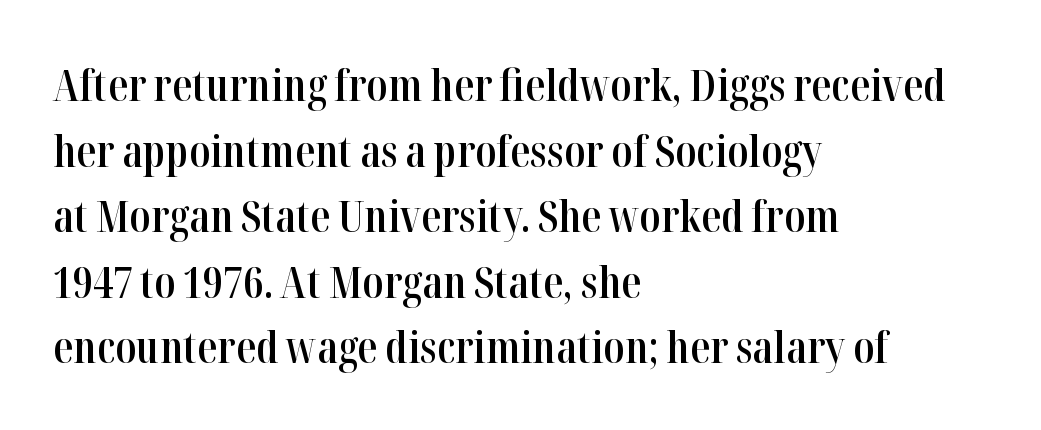
The image shows 44 px semibold, condensed serif type, upright; set left-aligned, normal line spacing (1.49x), normal letter spacing, not underlined; high stroke contrast and a medium x-height.
